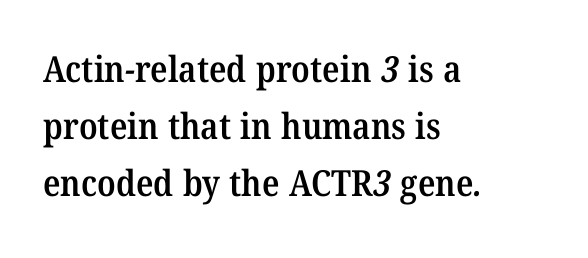
Vertically, the passage feels balanced, rows spaced as you'd expect. No extra tracking has been applied to these lines. If you drew a ruler down the left edge, every line would touch it. Moderately thickened strokes mark this as semibold type. The area under the type is left untouched. The rendering uses natural spacing where letterforms have individual widths.
